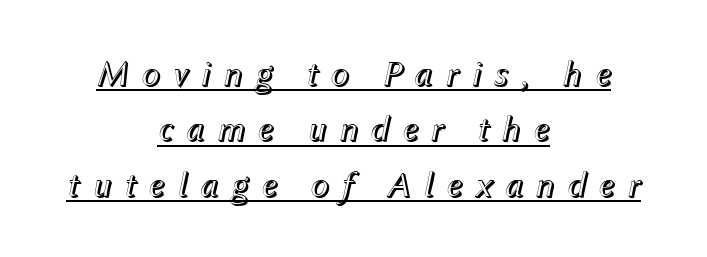
Reading down the column, the eye jumps a familiar distance to each next line. Here the designer chose a conventional face with non-uniform glyph widths. Every character sits at an angle, as italics do. One-word summary of the alignment: center.
